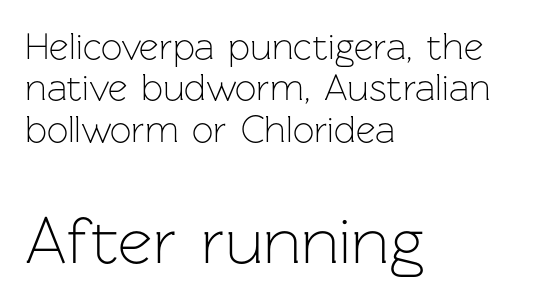
Q: Is the text bold? A: No.
Q: Is the text italic (slanted)? A: No, it is upright.
Q: Is the typeface a serif or a sans-serif typeface? A: Sans-serif.
Q: Is the text underlined? A: No.
Q: How is the paragraph aligned? A: Left-aligned.
Q: Is the spacing between letters normal or unusually wide? A: Normal.
Q: Is the spacing between lines tight, normal or loose? A: Tight.
Q: Which block of text is set in a larger size, the first (top) or the second (bottom)? A: The second (bottom) one.
Q: Width (condensed, normal, or wide)? A: Normal.
Q: Stroke contrast? A: Low.
Q: x-height? A: Medium.
Q: Monospaced? A: No.
